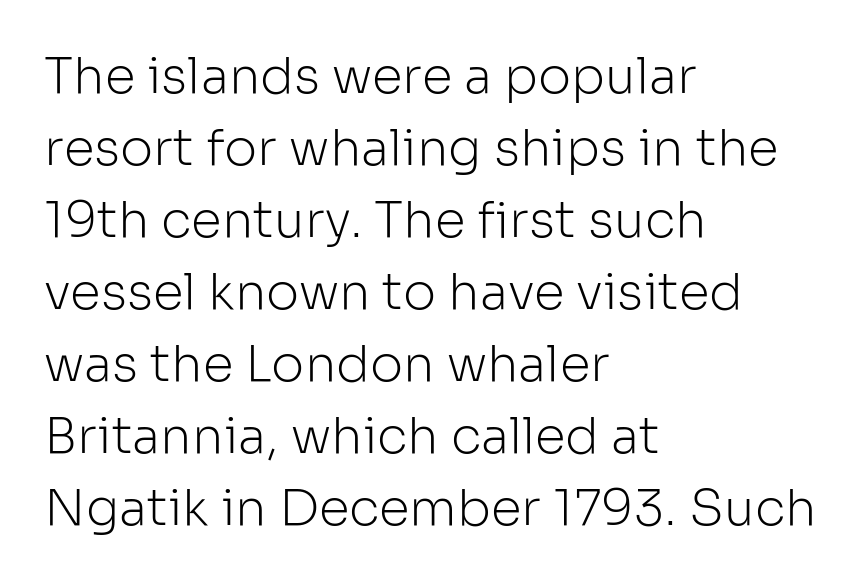
Any mark beneath the type? The region is blank. Heft: none added — not bold. No feet cap the strokes, marking this as sans-serif type. Does the leading feel generous? No, just average. The compositor pushed each line to the left boundary. You could call the tracking neutral — neither tight nor loose.
